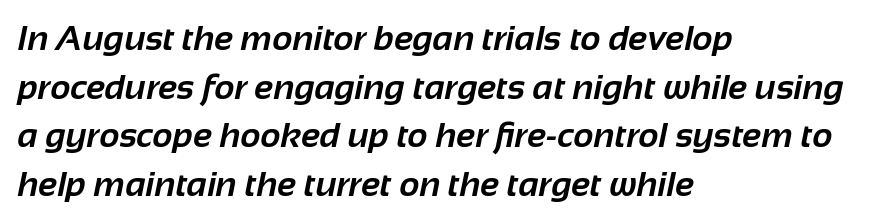
{"serif": "no", "bold": "yes", "weight": "bold", "width": "normal", "stroke_contrast": "low", "x_height": "medium", "monospaced": "no", "underline": "no", "align": "left", "line_spacing": "normal", "line_spacing_ratio": 1.39, "letter_spacing": "normal", "letter_spacing_em": 0.0, "glyph_px": 35}
